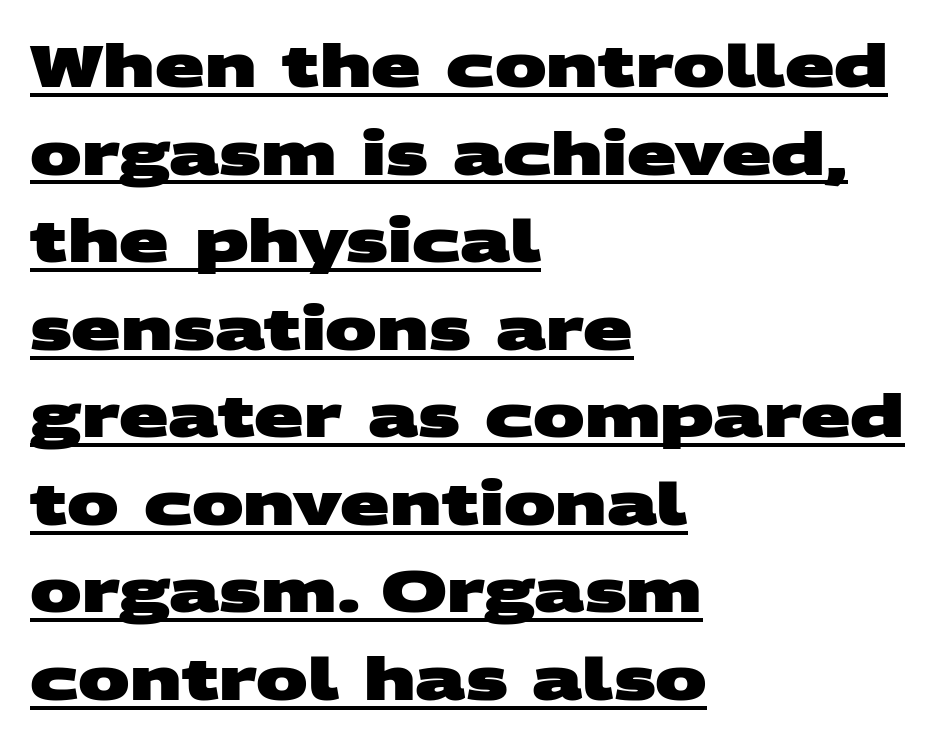
{"serif": "no", "bold": "yes", "weight": "heavy", "width": "wide", "stroke_contrast": "medium", "x_height": "large", "monospaced": "no", "underline": "yes", "align": "left", "line_spacing": "normal", "line_spacing_ratio": 1.51, "letter_spacing": "normal", "letter_spacing_em": 0.0, "glyph_px": 58}
